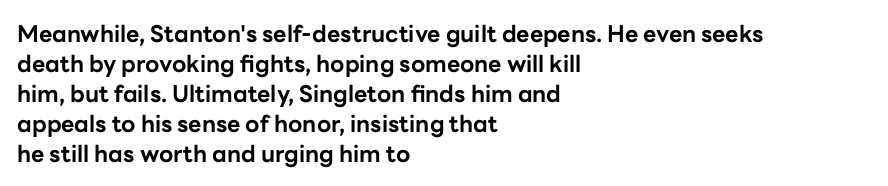
{"italic": "no", "bold": "yes", "underline": "no", "align": "left", "line_spacing": "normal", "line_spacing_ratio": 1.3, "letter_spacing": "normal", "letter_spacing_em": 0.0, "glyph_px": 23}
